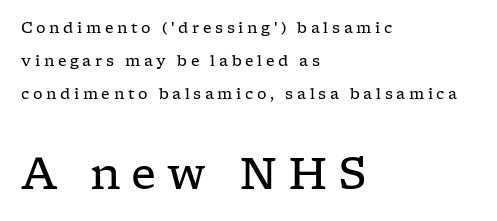
The image shows 44 px regular-weight, wide serif type, upright; set left-aligned, loose line spacing (2.19x), unusually wide letter spacing (+0.24 em), not underlined; the second (bottom) block is 2.93x larger; low stroke contrast and a medium x-height.
